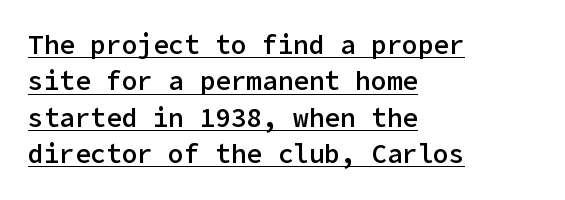
The image shows 26 px text type, upright; set left-aligned, normal line spacing (1.4x), normal letter spacing, underlined.
